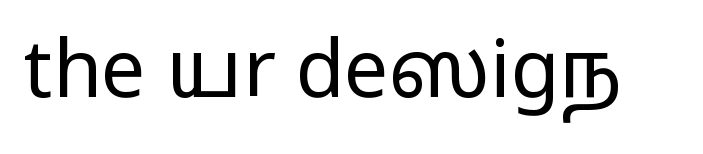
The image shows 79 px wide sans-serif type, upright; set normal letter spacing, not underlined; medium stroke contrast.
